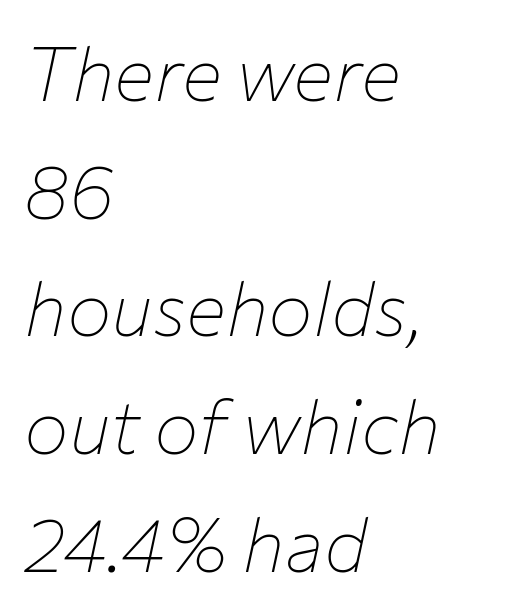
{"italic": "yes", "lean": "right", "slant_degrees": 12, "bold": "no", "weight": "thin", "width": "normal", "stroke_contrast": "low", "x_height": "medium", "monospaced": "no", "underline": "no", "align": "left", "line_spacing": "normal", "line_spacing_ratio": 1.57, "letter_spacing": "normal", "letter_spacing_em": 0.0, "glyph_px": 75}
